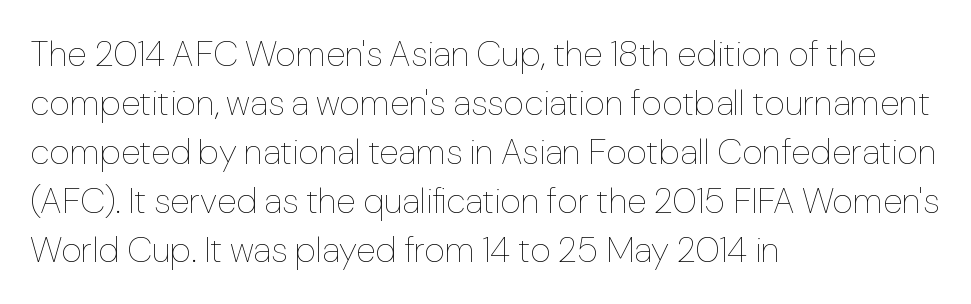
The paragraph shown leans on its left margin. Looks like regular typesetting: each glyph gets only the width it needs. Beneath every word, the page is bare. A quiet, ordinary-to-light weight characterises the typeface. The typography opts for an upright posture over an oblique one.
